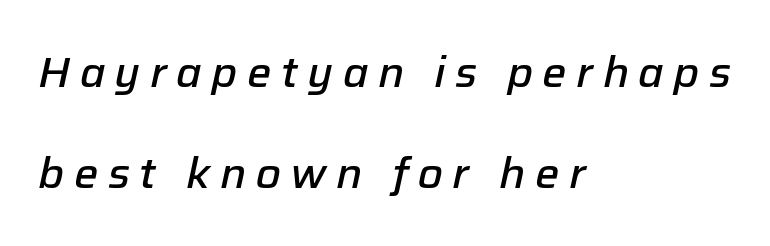
You could not count columns in this text — the font is proportionally spaced. Line spacing here is loose. These lines stack with their left ends in a neat column. These lines were composed using italics. These lines carry some extra weight — a demibold, not a full bold.
